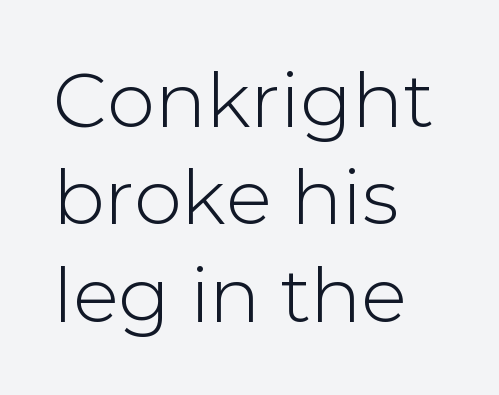
The image shows 76 px sans-serif type, upright; set left-aligned, normal line spacing (1.28x), normal letter spacing, not underlined; low stroke contrast and a medium x-height.
